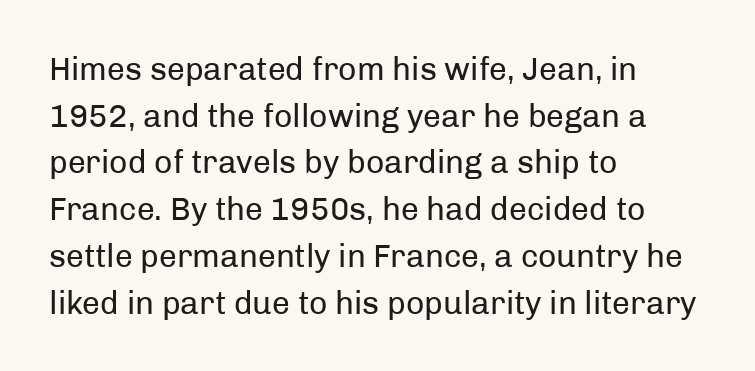
{"serif": "no", "italic": "no", "bold": "no", "weight": "regular", "width": "normal", "stroke_contrast": "low", "x_height": "medium", "monospaced": "no", "underline": "no", "align": "left", "line_spacing": "normal", "line_spacing_ratio": 1.46, "letter_spacing": "normal", "letter_spacing_em": 0.0, "glyph_px": 32}
